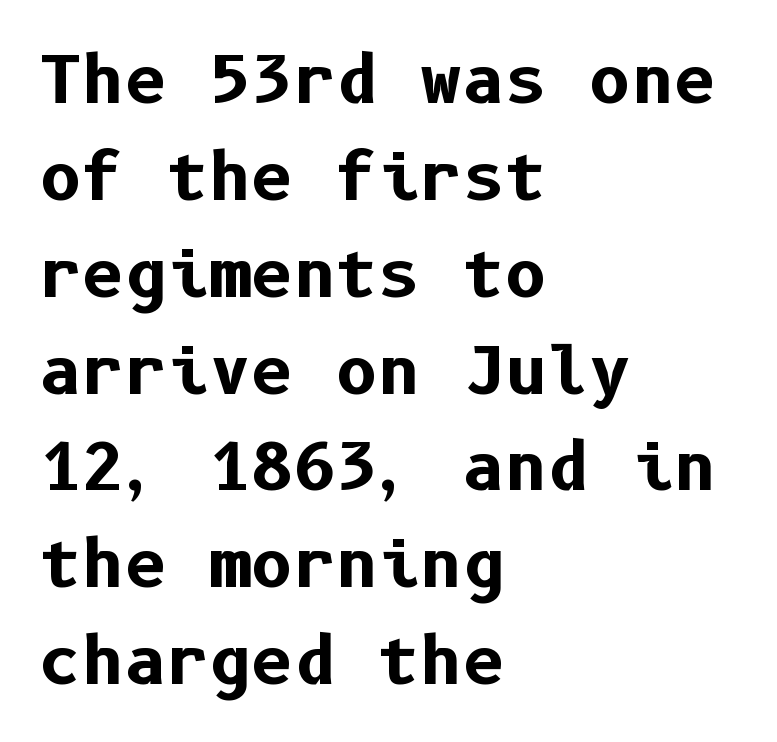
The image shows 65 px bold sans-serif type, upright; set left-aligned, normal line spacing (1.49x), normal letter spacing, not underlined; low stroke contrast and a medium x-height.
